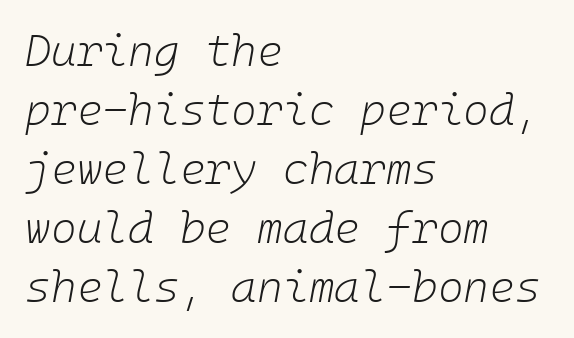
{"italic": "yes", "lean": "right", "slant_degrees": 10, "bold": "no", "weight": "light", "width": "normal", "stroke_contrast": "low", "x_height": "medium", "underline": "no", "align": "left", "line_spacing": "normal", "line_spacing_ratio": 1.34, "letter_spacing": "normal", "letter_spacing_em": 0.0, "glyph_px": 44}
